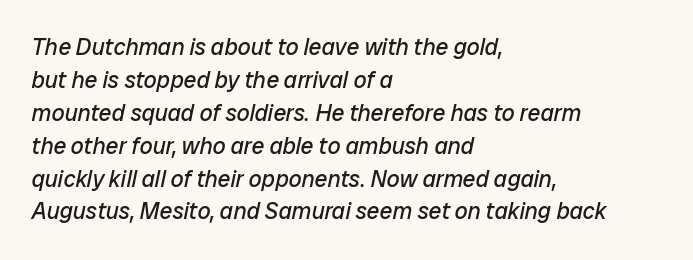
A clean baseline with only descenders dipping below it. Does the leading feel generous? No, just average. The passage shown leans; its letterforms are oblique. Casual observation: everything's shoved over to the left.
